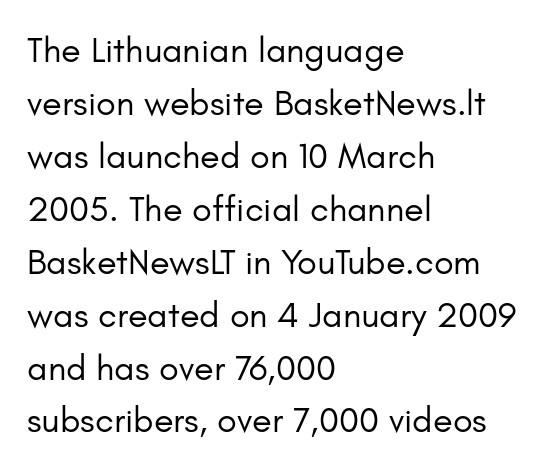
{"serif": "no", "italic": "no", "bold": "no", "weight": "regular", "width": "normal", "stroke_contrast": "low", "x_height": "small", "monospaced": "no", "underline": "no", "align": "left", "line_spacing": "normal", "line_spacing_ratio": 1.47, "letter_spacing": "normal", "letter_spacing_em": 0.0, "glyph_px": 36}
